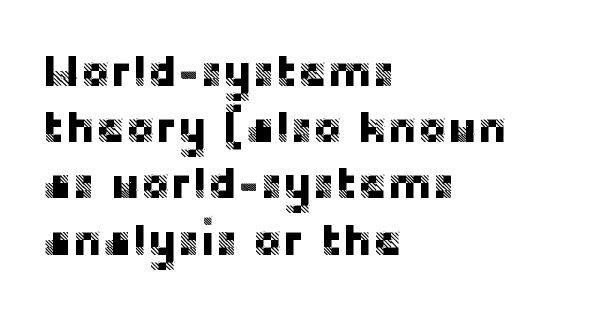
Q: Is the text italic (slanted)? A: No, it is upright.
Q: Is the typeface a serif or a sans-serif typeface? A: Sans-serif.
Q: Is the text underlined? A: No.
Q: How is the paragraph aligned? A: Left-aligned.
Q: Is the spacing between letters normal or unusually wide? A: Normal.
Q: Is the spacing between lines tight, normal or loose? A: Normal.
Q: Width (condensed, normal, or wide)? A: Normal.
Q: Stroke contrast? A: Low.
Q: x-height? A: Large.
Q: Monospaced? A: No.
